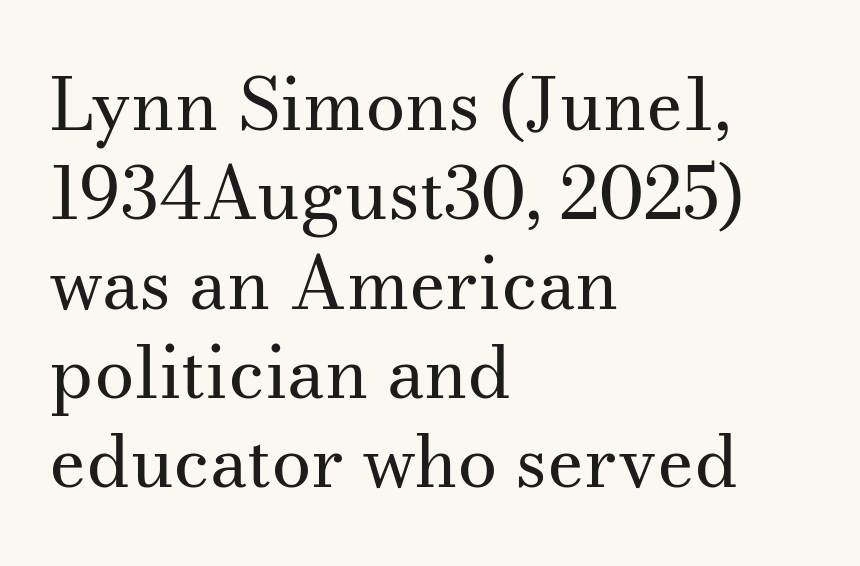
Q: Is the text bold? A: No.
Q: Is the text italic (slanted)? A: No, it is upright.
Q: Is the typeface a serif or a sans-serif typeface? A: Serif.
Q: Is the text underlined? A: No.
Q: How is the paragraph aligned? A: Left-aligned.
Q: Is the spacing between letters normal or unusually wide? A: Normal.
Q: Width (condensed, normal, or wide)? A: Normal.
Q: Stroke contrast? A: Medium.
Q: x-height? A: Small.
Q: Monospaced? A: No.
